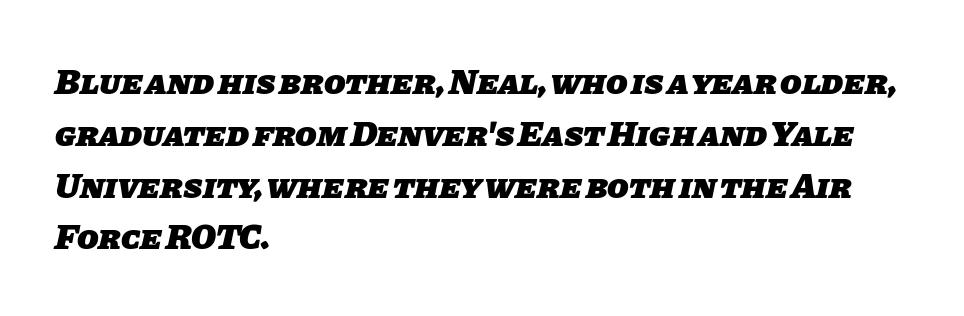
The image shows 35 px heavy type; set left-aligned, normal line spacing (1.48x), normal letter spacing, not underlined; low stroke contrast and a large x-height.
